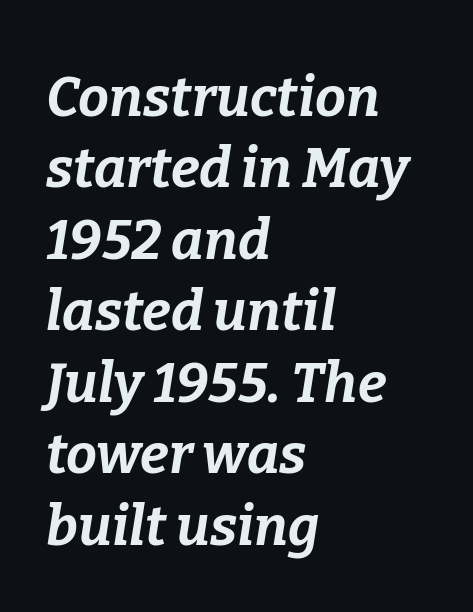
{"italic": "yes", "lean": "right", "slant_degrees": 9, "bold": "yes", "weight": "bold", "width": "normal", "stroke_contrast": "low", "x_height": "medium", "monospaced": "no", "underline": "no", "align": "left", "line_spacing": "normal", "line_spacing_ratio": 1.3, "letter_spacing": "normal", "letter_spacing_em": 0.0, "glyph_px": 55}
